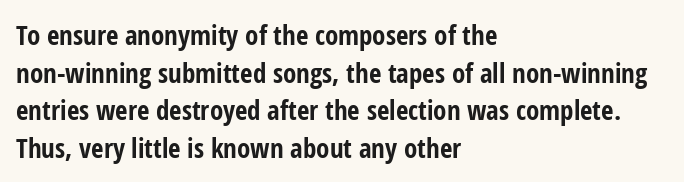
{"italic": "no", "bold": "yes", "underline": "no", "align": "left", "line_spacing": "normal", "line_spacing_ratio": 1.39, "letter_spacing": "normal", "letter_spacing_em": 0.0, "glyph_px": 27}
